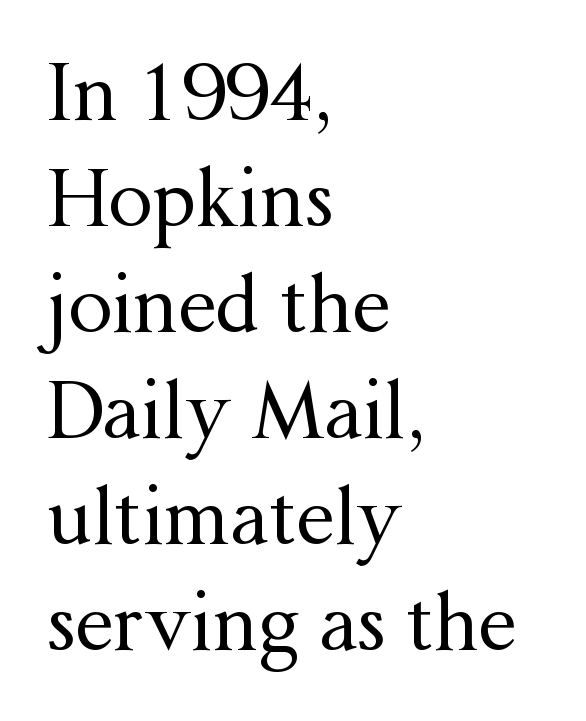
{"serif": "yes", "italic": "no", "bold": "no", "weight": "regular", "width": "normal", "stroke_contrast": "medium", "x_height": "medium", "monospaced": "no", "underline": "no", "align": "left", "line_spacing": "normal", "line_spacing_ratio": 1.36, "letter_spacing": "normal", "letter_spacing_em": 0.0, "glyph_px": 78}
